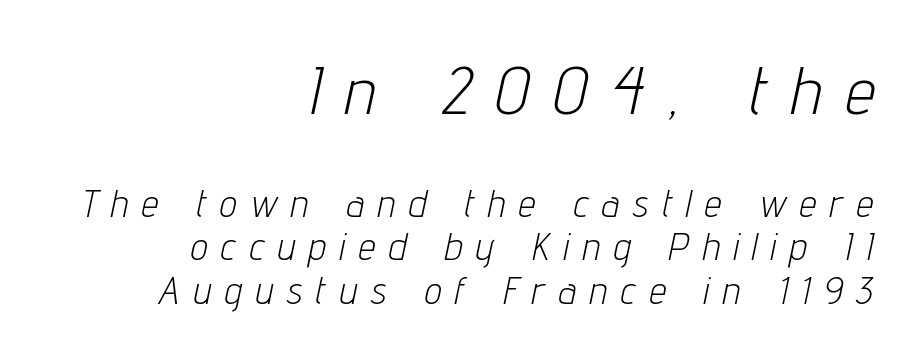
The image shows 67 px light, condensed type, italic (leaning right); set right-aligned, tight line spacing (1.15x), unusually wide letter spacing (+0.37 em), not underlined; the first (top) block is 1.76x larger; low stroke contrast and a medium x-height.
